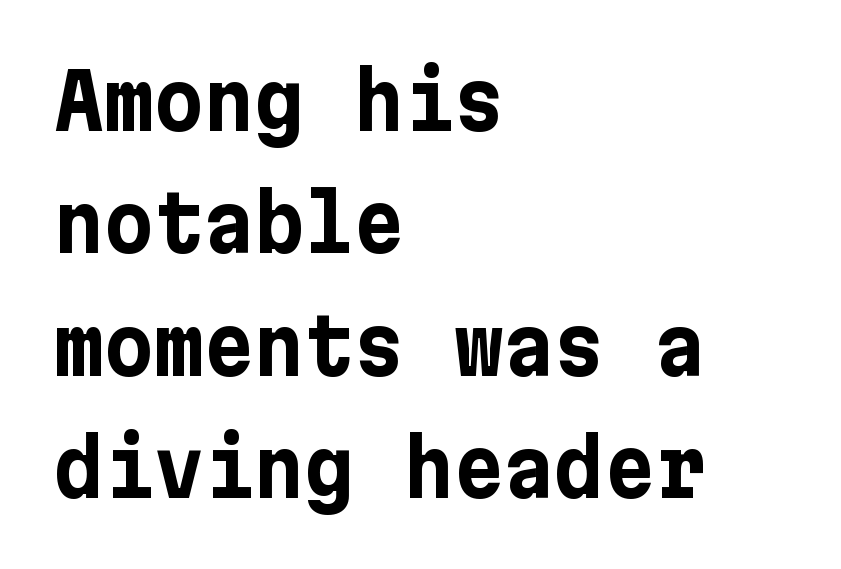
{"serif": "no", "italic": "no", "bold": "yes", "weight": "bold", "width": "normal", "stroke_contrast": "low", "x_height": "medium", "underline": "no", "align": "left", "line_spacing": "normal", "line_spacing_ratio": 1.59, "letter_spacing": "normal", "letter_spacing_em": 0.0, "glyph_px": 77}
